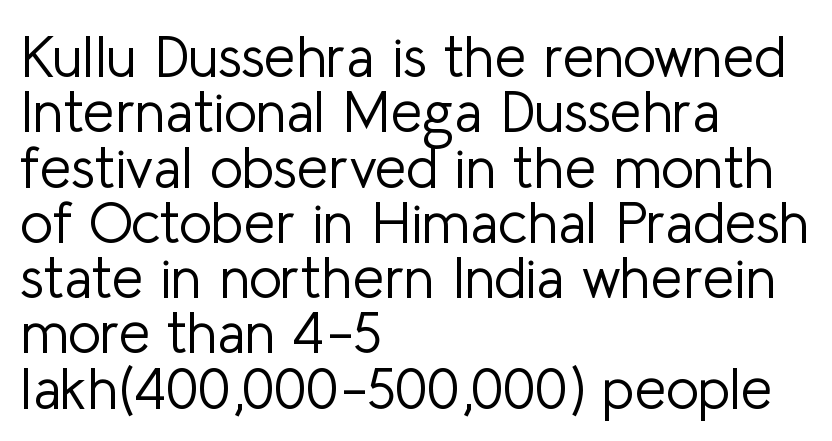
Q: Is the text bold? A: No.
Q: Is the text italic (slanted)? A: No, it is upright.
Q: Is the typeface a serif or a sans-serif typeface? A: Sans-serif.
Q: Is the text underlined? A: No.
Q: How is the paragraph aligned? A: Left-aligned.
Q: Is the spacing between letters normal or unusually wide? A: Normal.
Q: Is the spacing between lines tight, normal or loose? A: Tight.
Q: Width (condensed, normal, or wide)? A: Normal.
Q: Stroke contrast? A: Low.
Q: x-height? A: Medium.
Q: Monospaced? A: No.
